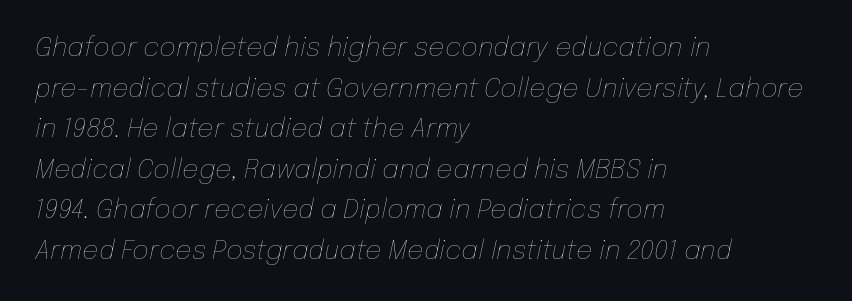
Q: Is the text bold? A: No.
Q: Is the text italic (slanted)? A: Yes, it leans right by about 12 degrees.
Q: Is the text underlined? A: No.
Q: How is the paragraph aligned? A: Left-aligned.
Q: Is the spacing between letters normal or unusually wide? A: Normal.
Q: Is the spacing between lines tight, normal or loose? A: Normal.
